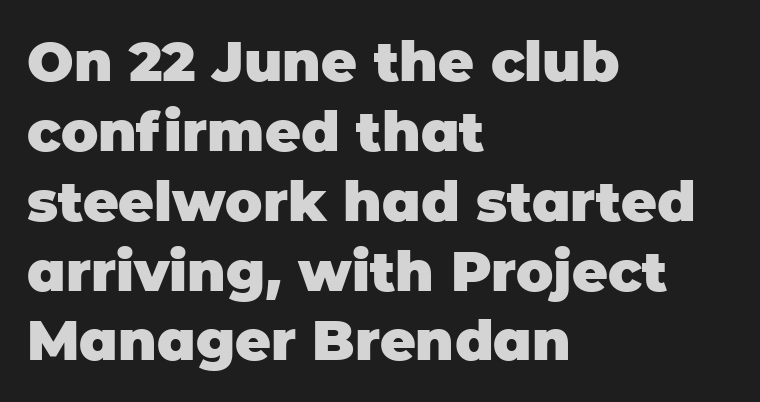
The gap between lines stays unmarked. Italic? Not at all — the glyphs are vertical. As a designer I'd log this as weight 700, bold. Examine the stroke ends and you'll find no serifs. Spacing verdict: proportional, widths tailored to each character.
